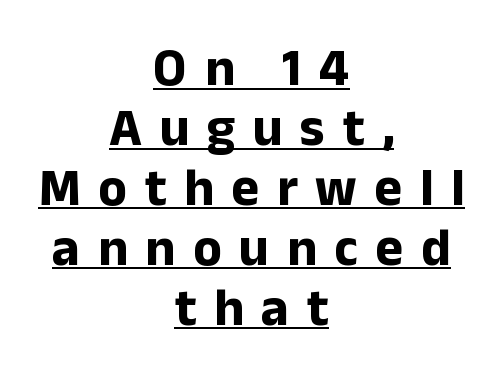
The image shows 53 px bold sans-serif type, upright; set centered, tight line spacing (1.13x), unusually wide letter spacing (+0.33 em), underlined; low stroke contrast and a medium x-height.
